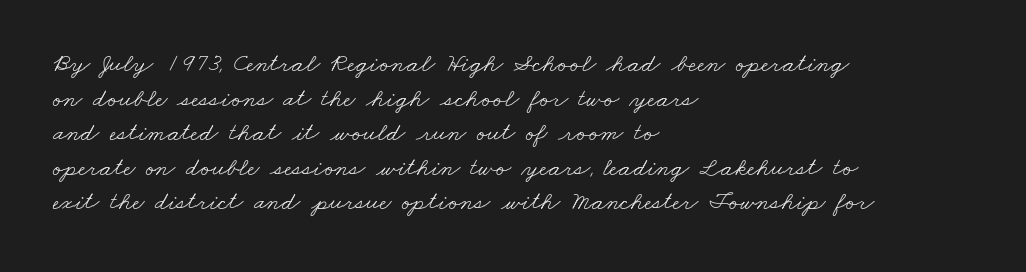
Q: Is the text bold? A: No.
Q: Is the text underlined? A: No.
Q: How is the paragraph aligned? A: Left-aligned.
Q: Is the spacing between letters normal or unusually wide? A: Normal.
Q: Is the spacing between lines tight, normal or loose? A: Normal.
